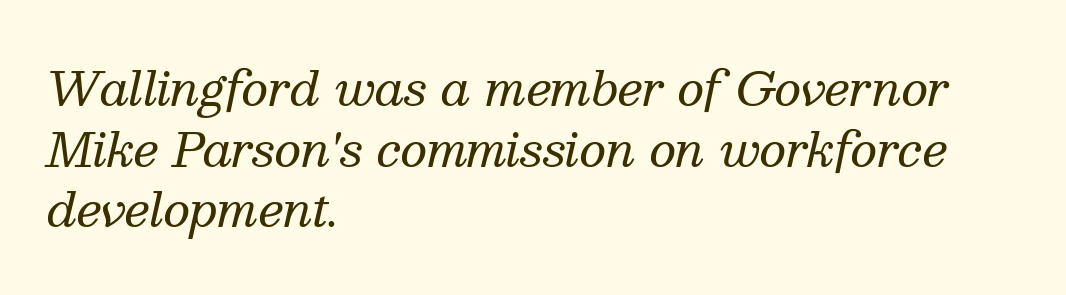
The designer went with a serif here, giving each stem small feet. The font's italic variant was chosen for this text. Spacing verdict: proportional, widths tailored to each character. In terms of leading, this rendering sits right in the middle. Underlining? Definitely not there.
